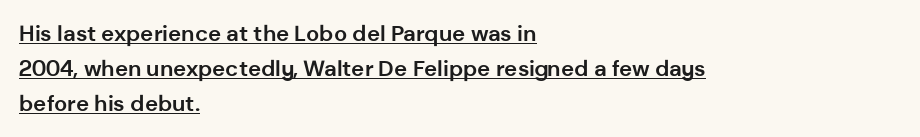
The space between consecutive lines is moderate. There is no visible air inserted between adjacent glyphs. A continuous stroke trails under the words, as in a hyperlink. In CSS terms this would be text-align: left.
